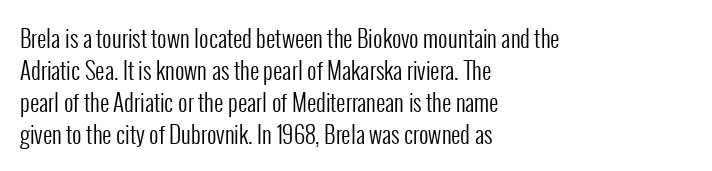
Caption: standard tracking, unaltered. Does the leading feel generous? No, just average. The lines are quadded left. Check the space under the baseline: it is left empty.
